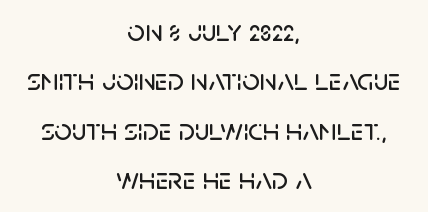
{"serif": "no", "italic": "no", "width": "normal", "stroke_contrast": "low", "x_height": "large", "monospaced": "no", "underline": "no", "align": "center", "line_spacing": "normal", "line_spacing_ratio": 1.59, "letter_spacing": "normal", "letter_spacing_em": 0.0, "glyph_px": 31}
